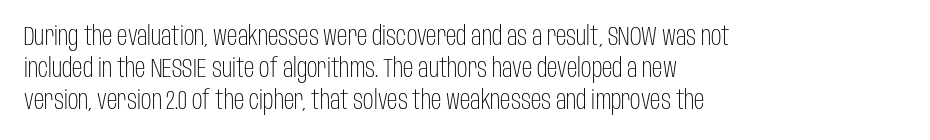
The passage shown is not underscored anywhere. Words appear dense and cohesive because spacing is normal. Alignment: flush left. Unlike italic type, these characters show no tilt at all.
